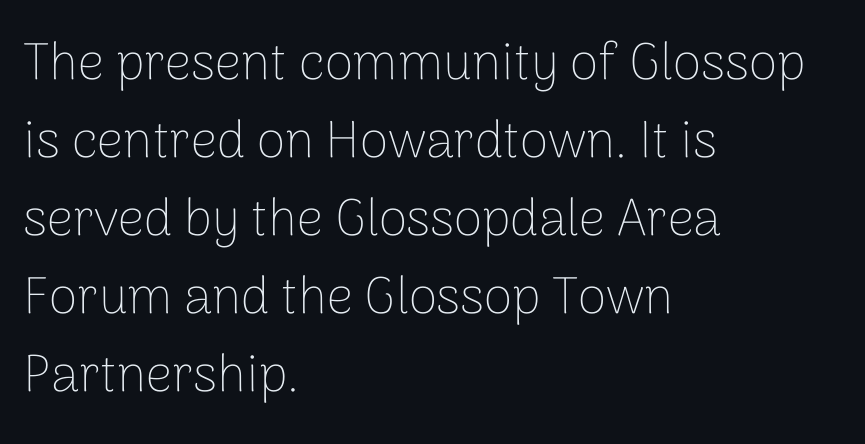
These lines keep a tight, regular rhythm from letter to letter. Regarding serifs, this sample does without them. On a weight scale, this lands at 450 or below. These lines sit exactly where default settings would place them.
